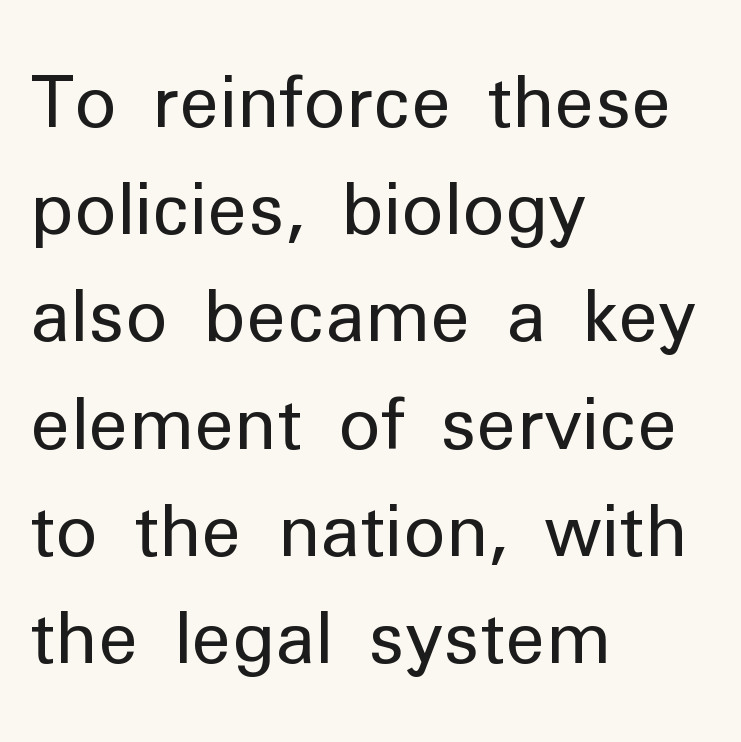
Q: Is the text bold? A: No.
Q: Is the text italic (slanted)? A: No, it is upright.
Q: Is the typeface a serif or a sans-serif typeface? A: Sans-serif.
Q: Is the text underlined? A: No.
Q: How is the paragraph aligned? A: Left-aligned.
Q: Is the spacing between letters normal or unusually wide? A: Normal.
Q: Is the spacing between lines tight, normal or loose? A: Normal.
Q: Width (condensed, normal, or wide)? A: Normal.
Q: Stroke contrast? A: Low.
Q: x-height? A: Medium.
Q: Monospaced? A: No.
